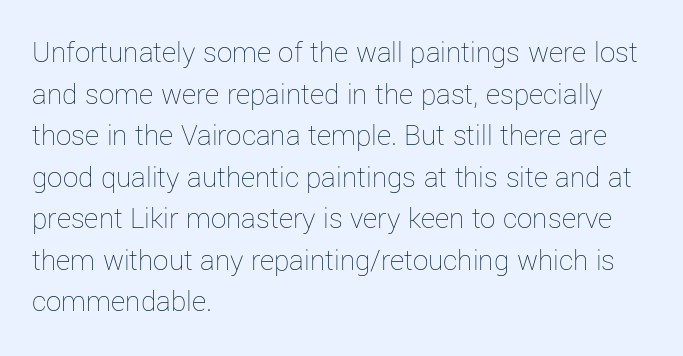
{"italic": "no", "bold": "no", "weight": "thin", "width": "normal", "stroke_contrast": "low", "x_height": "medium", "monospaced": "no", "underline": "no", "align": "left", "line_spacing": "normal", "line_spacing_ratio": 1.34, "letter_spacing": "normal", "letter_spacing_em": 0.0, "glyph_px": 31}
